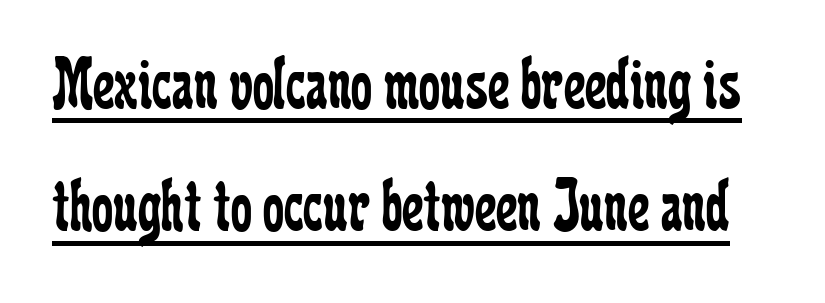
The space between consecutive lines is moderate. Proportional: the letters do not fall into vertical columns. Check the space under the baseline: a stroke is drawn there. Quick note: not italic, upright.
